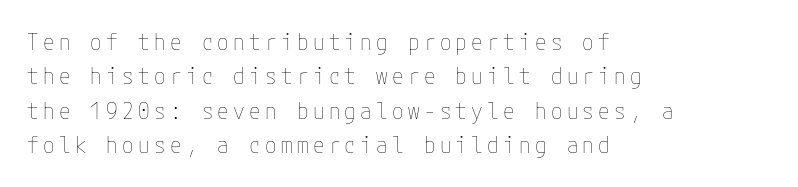
{"italic": "no", "bold": "no", "underline": "no", "align": "left", "line_spacing": "normal", "line_spacing_ratio": 1.5, "glyph_px": 23}
